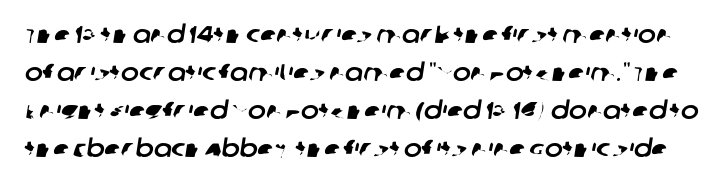
Regular leading. There is no visible air inserted between adjacent glyphs. No word sits above an underline.
